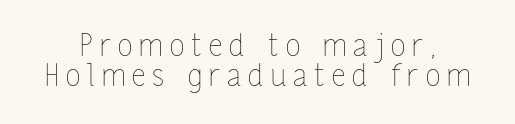
The image shows 30 px thin, condensed type, upright; set tight line spacing (0.99x), unusually wide letter spacing (+0.24 em), not underlined; low stroke contrast and a medium x-height.
